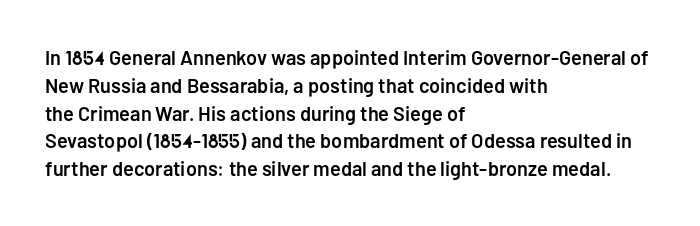
Q: Is the text bold? A: Semi-bold.
Q: Is the text italic (slanted)? A: No, it is upright.
Q: Is the text underlined? A: No.
Q: How is the paragraph aligned? A: Left-aligned.
Q: Is the spacing between letters normal or unusually wide? A: Normal.
Q: Is the spacing between lines tight, normal or loose? A: Normal.
